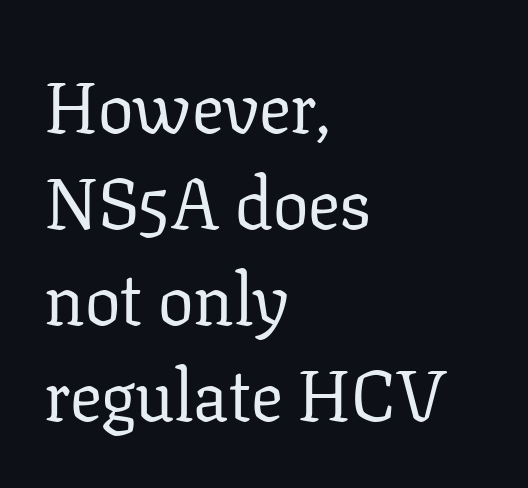
Q: Is the text bold? A: No.
Q: Is the text italic (slanted)? A: No, it is upright.
Q: Is the typeface a serif or a sans-serif typeface? A: Serif.
Q: Is the text underlined? A: No.
Q: How is the paragraph aligned? A: Left-aligned.
Q: Is the spacing between letters normal or unusually wide? A: Normal.
Q: Is the spacing between lines tight, normal or loose? A: Normal.
Q: Width (condensed, normal, or wide)? A: Normal.
Q: Stroke contrast? A: Low.
Q: x-height? A: Medium.
Q: Monospaced? A: No.
